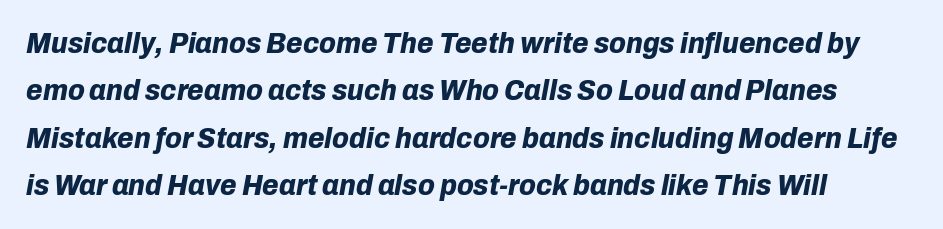
Words appear dense and cohesive because spacing is normal. Tall strokes in this sample are angled rather than plumb. Vertical spacing — default. Spacing verdict: proportional, widths tailored to each character. The space beneath each line is pristine and unruled. Each glyph is drawn with heavy, bold strokes.
